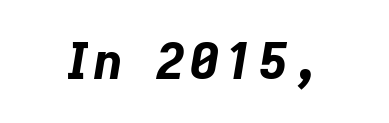
Varying glyph widths throughout — classic text-font behaviour. I'd describe the lettering as bold — thick and assertive. Descenders hang freely into open space. Does the lettering tilt? It does — this is italic.
